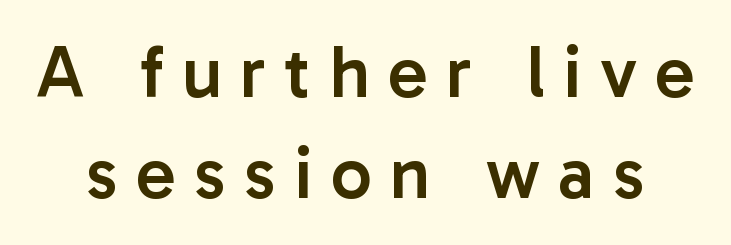
{"serif": "no", "italic": "no", "bold": "semi", "weight": "semibold", "width": "normal", "stroke_contrast": "low", "x_height": "medium", "monospaced": "no", "underline": "no", "line_spacing": "normal", "line_spacing_ratio": 1.38, "letter_spacing": "wide", "letter_spacing_em": 0.25, "glyph_px": 73}
